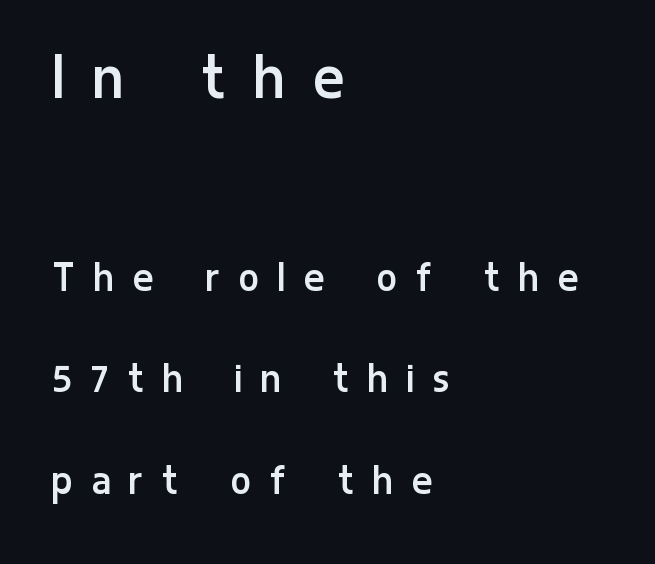
Q: Is the text bold? A: No.
Q: Is the text italic (slanted)? A: No, it is upright.
Q: Is the typeface a serif or a sans-serif typeface? A: Sans-serif.
Q: Is the text underlined? A: No.
Q: How is the paragraph aligned? A: Left-aligned.
Q: Is the spacing between letters normal or unusually wide? A: Unusually wide.
Q: Is the spacing between lines tight, normal or loose? A: Loose.
Q: Which block of text is set in a larger size, the first (top) or the second (bottom)? A: The first (top) one.
Q: Width (condensed, normal, or wide)? A: Condensed.
Q: Stroke contrast? A: Low.
Q: x-height? A: Medium.
Q: Monospaced? A: No.
